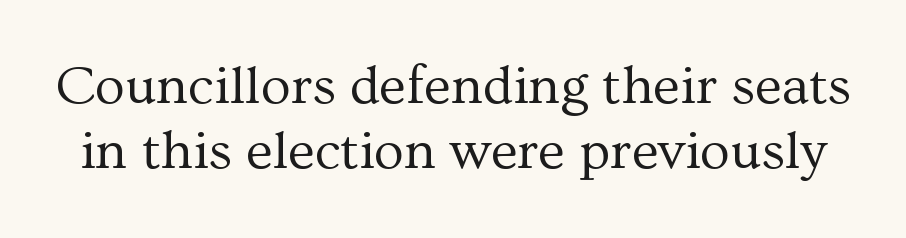
The image shows 55 px regular-weight serif type, upright; set line spacing 1.18x, normal letter spacing, not underlined; medium stroke contrast and a medium x-height.
